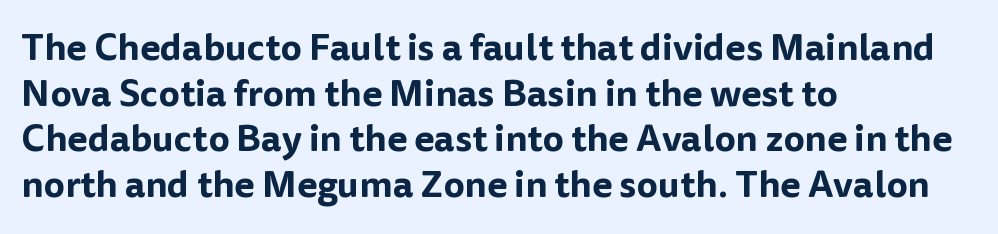
{"serif": "no", "italic": "no", "width": "normal", "stroke_contrast": "low", "x_height": "medium", "monospaced": "no", "underline": "no", "align": "left", "line_spacing_ratio": 1.23, "letter_spacing": "normal", "letter_spacing_em": 0.0, "glyph_px": 37}
